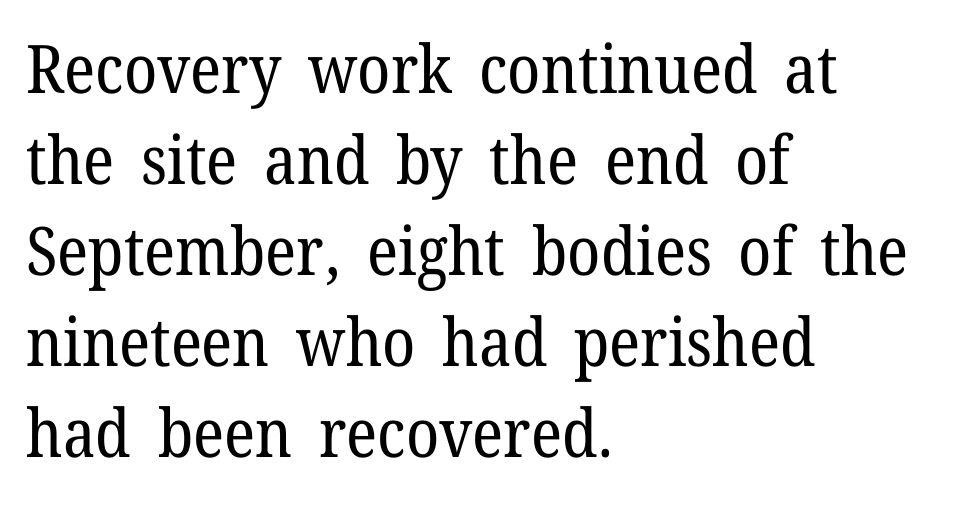
The image shows 67 px regular-weight serif type, upright; set left-aligned, normal line spacing (1.36x), normal letter spacing, not underlined; low stroke contrast and a medium x-height.
